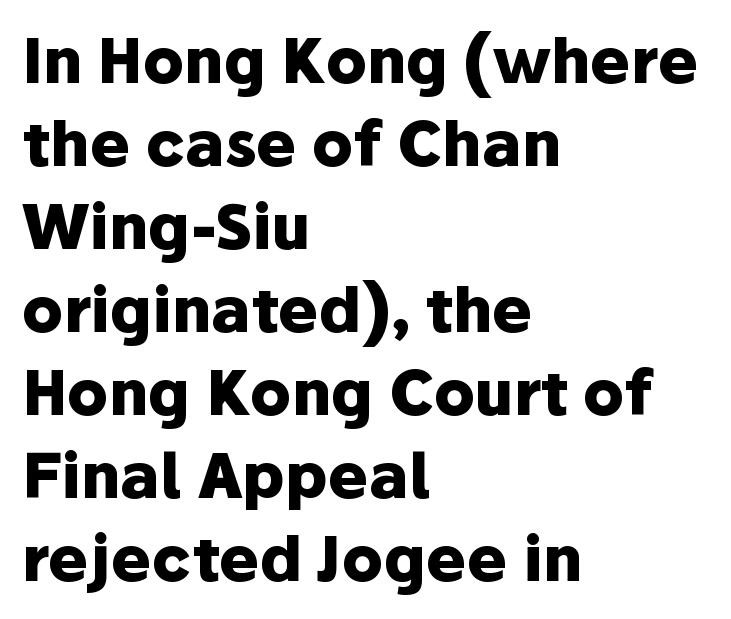
Q: Is the text bold? A: Yes.
Q: Is the text italic (slanted)? A: No, it is upright.
Q: Is the typeface a serif or a sans-serif typeface? A: Sans-serif.
Q: Is the text underlined? A: No.
Q: How is the paragraph aligned? A: Left-aligned.
Q: Is the spacing between letters normal or unusually wide? A: Normal.
Q: Is the spacing between lines tight, normal or loose? A: Normal.
Q: Width (condensed, normal, or wide)? A: Normal.
Q: Stroke contrast? A: Low.
Q: x-height? A: Medium.
Q: Monospaced? A: No.
